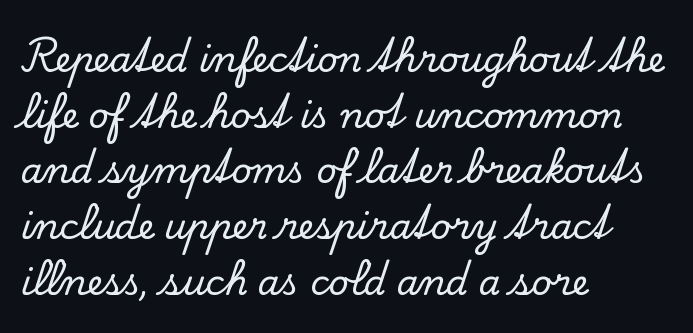
Q: Is the text italic (slanted)? A: Yes.
Q: Is the typeface a serif or a sans-serif typeface? A: Serif.
Q: Is the text underlined? A: No.
Q: How is the paragraph aligned? A: Left-aligned.
Q: Is the spacing between letters normal or unusually wide? A: Normal.
Q: Is the spacing between lines tight, normal or loose? A: Normal.
Q: Width (condensed, normal, or wide)? A: Normal.
Q: Stroke contrast? A: Low.
Q: x-height? A: Small.
Q: Monospaced? A: No.
